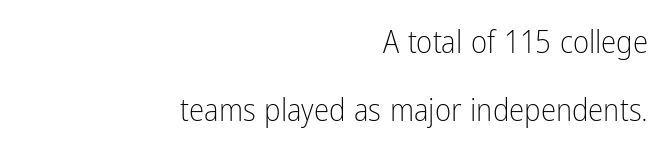
{"serif": "no", "italic": "no", "bold": "no", "weight": "light", "width": "condensed", "stroke_contrast": "low", "x_height": "medium", "monospaced": "no", "underline": "no", "align": "right", "line_spacing": "loose", "line_spacing_ratio": 2.18, "letter_spacing": "normal", "letter_spacing_em": 0.0, "glyph_px": 31}
